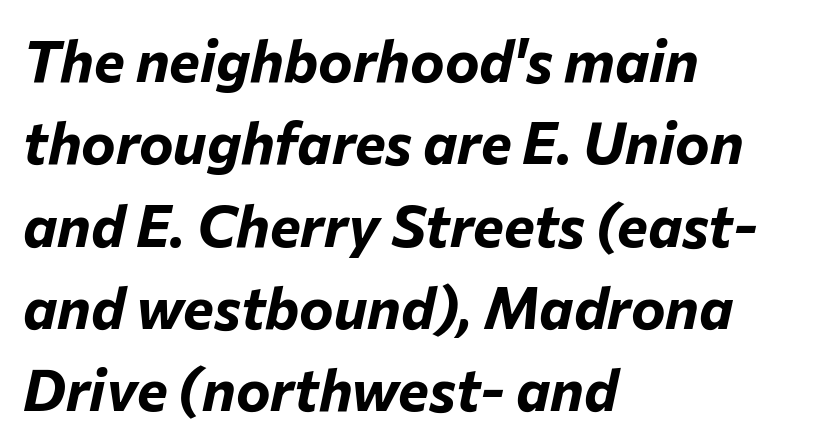
{"italic": "yes", "lean": "right", "slant_degrees": 12, "bold": "yes", "weight": "bold", "width": "normal", "stroke_contrast": "low", "x_height": "medium", "monospaced": "no", "underline": "no", "align": "left", "line_spacing": "normal", "line_spacing_ratio": 1.42, "letter_spacing": "normal", "letter_spacing_em": 0.0, "glyph_px": 58}
